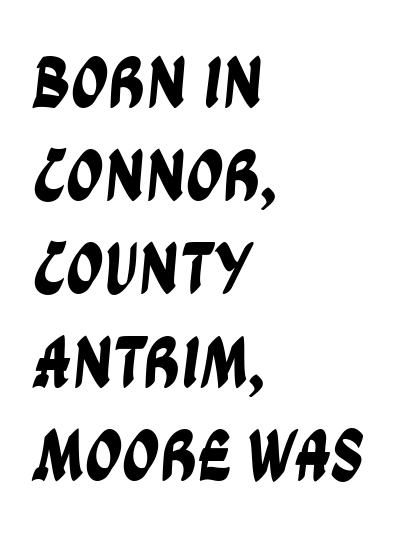
The image shows 74 px condensed sans-serif type; set left-aligned, normal line spacing (1.26x), normal letter spacing, not underlined; low stroke contrast and a large x-height.
